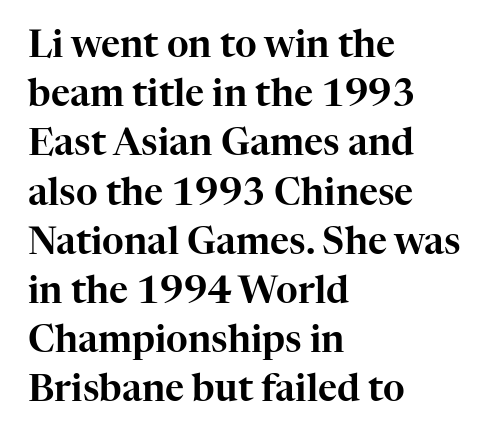
{"serif": "yes", "italic": "no", "width": "normal", "stroke_contrast": "high", "x_height": "medium", "monospaced": "no", "underline": "no", "align": "left", "line_spacing": "normal", "line_spacing_ratio": 1.33, "letter_spacing": "normal", "letter_spacing_em": 0.0, "glyph_px": 37}
